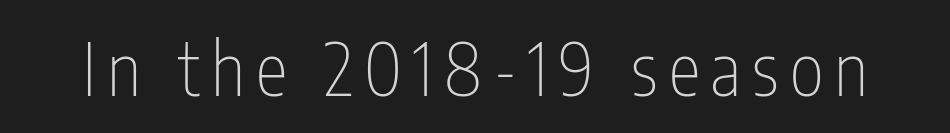
{"serif": "no", "italic": "no", "bold": "no", "weight": "thin", "width": "condensed", "stroke_contrast": "low", "x_height": "medium", "monospaced": "no", "underline": "no", "glyph_px": 73}
